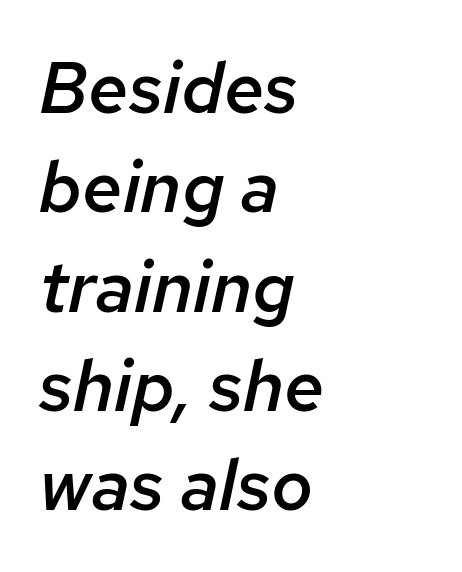
Q: Is the text bold? A: Semi-bold.
Q: Is the text italic (slanted)? A: Yes, it leans right by about 12 degrees.
Q: Is the text underlined? A: No.
Q: How is the paragraph aligned? A: Left-aligned.
Q: Is the spacing between letters normal or unusually wide? A: Normal.
Q: Is the spacing between lines tight, normal or loose? A: Normal.
Q: Width (condensed, normal, or wide)? A: Normal.
Q: Stroke contrast? A: Low.
Q: x-height? A: Medium.
Q: Monospaced? A: No.
